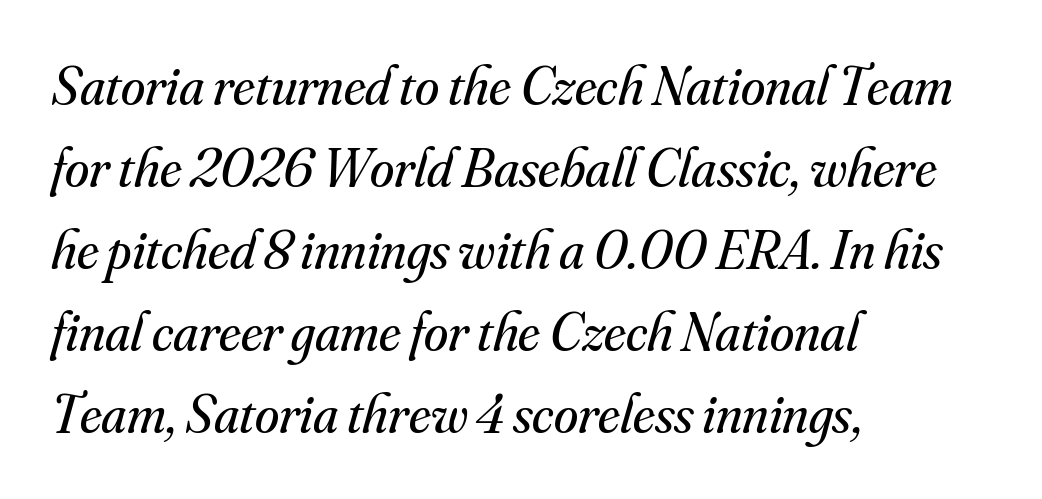
Here the glyphs are tracked normally, forming tight word shapes. The axis of the letterforms is tilted away from vertical. Heft: none added — not bold. This sample keeps an unexceptional amount of space between lines. Teacher's note: observe the even left margin — that is flush-left alignment.
